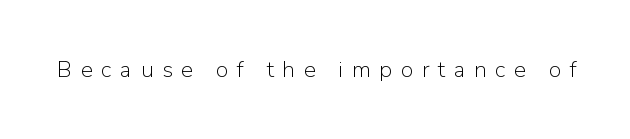
{"italic": "no", "bold": "no", "underline": "no", "letter_spacing": "wide", "letter_spacing_em": 0.37, "glyph_px": 23}
